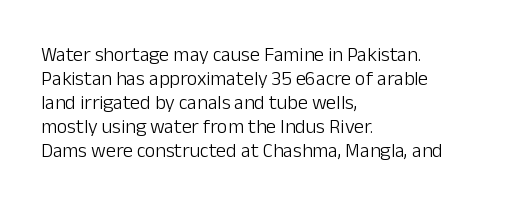
The image shows 20 px text type, upright; set left-aligned, line spacing 1.2x, normal letter spacing, not underlined.
